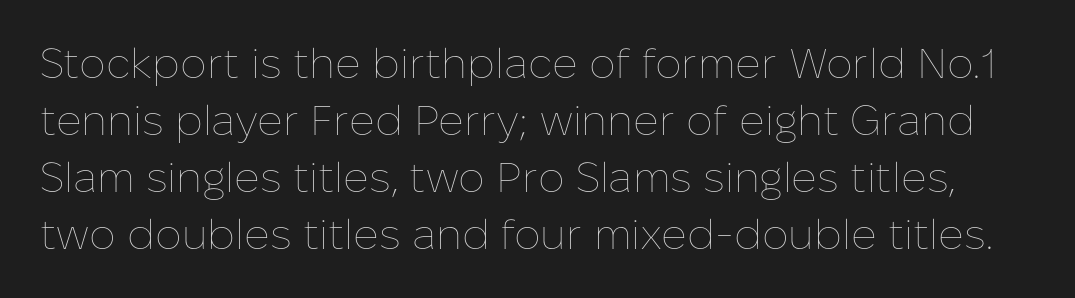
Q: Is the text bold? A: No.
Q: Is the text italic (slanted)? A: No, it is upright.
Q: Is the text underlined? A: No.
Q: Is the spacing between letters normal or unusually wide? A: Normal.
Q: Is the spacing between lines tight, normal or loose? A: Normal.
Q: Width (condensed, normal, or wide)? A: Normal.
Q: Stroke contrast? A: Low.
Q: x-height? A: Medium.
Q: Monospaced? A: No.
